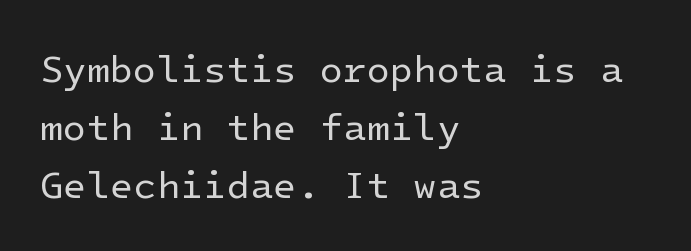
{"serif": "no", "italic": "no", "bold": "no", "weight": "regular", "width": "normal", "stroke_contrast": "low", "x_height": "medium", "underline": "no", "align": "left", "line_spacing": "normal", "line_spacing_ratio": 1.53, "letter_spacing": "normal", "letter_spacing_em": 0.0, "glyph_px": 38}
